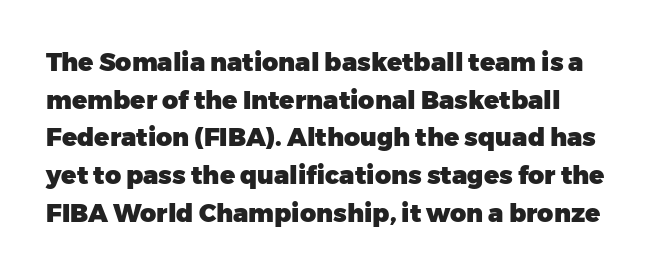
The image shows 25 px bold type, upright; set left-aligned, normal line spacing (1.51x), normal letter spacing, not underlined.
